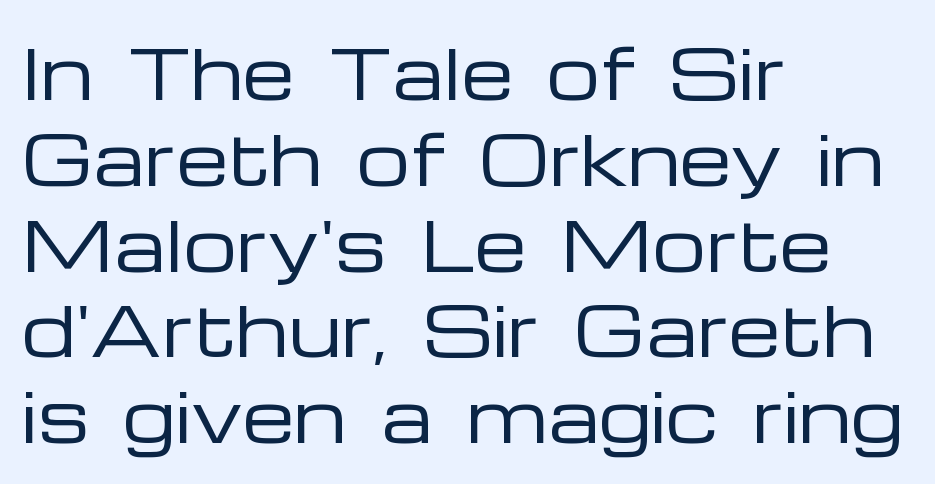
Q: Is the text bold? A: No.
Q: Is the text italic (slanted)? A: No, it is upright.
Q: Is the typeface a serif or a sans-serif typeface? A: Sans-serif.
Q: Is the text underlined? A: No.
Q: How is the paragraph aligned? A: Left-aligned.
Q: Is the spacing between letters normal or unusually wide? A: Normal.
Q: Is the spacing between lines tight, normal or loose? A: Normal.
Q: Width (condensed, normal, or wide)? A: Wide.
Q: Stroke contrast? A: Low.
Q: x-height? A: Medium.
Q: Monospaced? A: No.
